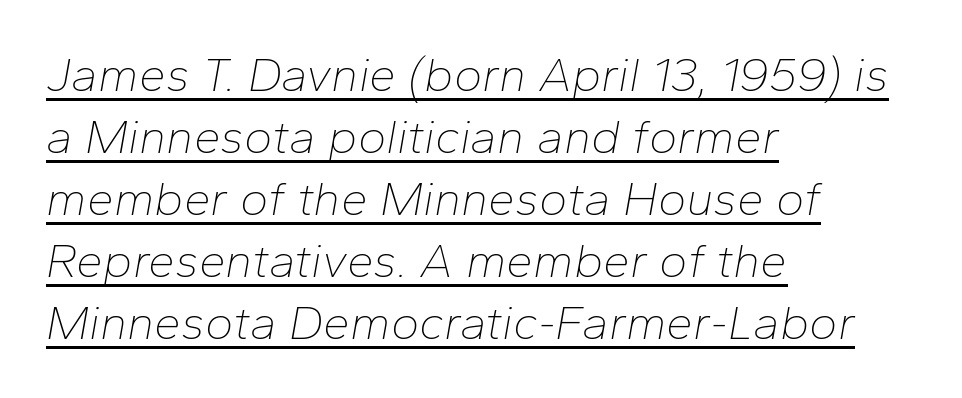
{"italic": "yes", "lean": "right", "slant_degrees": 10, "bold": "no", "weight": "thin", "width": "normal", "stroke_contrast": "low", "x_height": "medium", "monospaced": "no", "underline": "yes", "align": "left", "line_spacing": "normal", "line_spacing_ratio": 1.29, "letter_spacing": "normal", "letter_spacing_em": 0.0, "glyph_px": 48}
